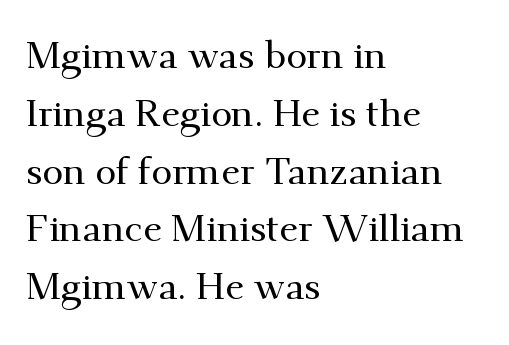
Regarding serifs, this sample has them. Varying glyph widths throughout — classic text-font behaviour. Evenly set lines give the paragraph a standard silhouette. Glance below the letters and you will spot only blank space. Spacing between characters is what you'd get straight out of the box.
